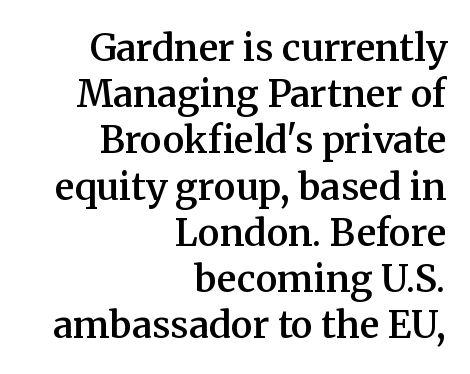
{"serif": "yes", "italic": "no", "bold": "semi", "weight": "semibold", "width": "normal", "stroke_contrast": "medium", "x_height": "medium", "monospaced": "no", "underline": "no", "align": "right", "line_spacing": "normal", "line_spacing_ratio": 1.25, "letter_spacing": "normal", "letter_spacing_em": 0.0, "glyph_px": 37}
